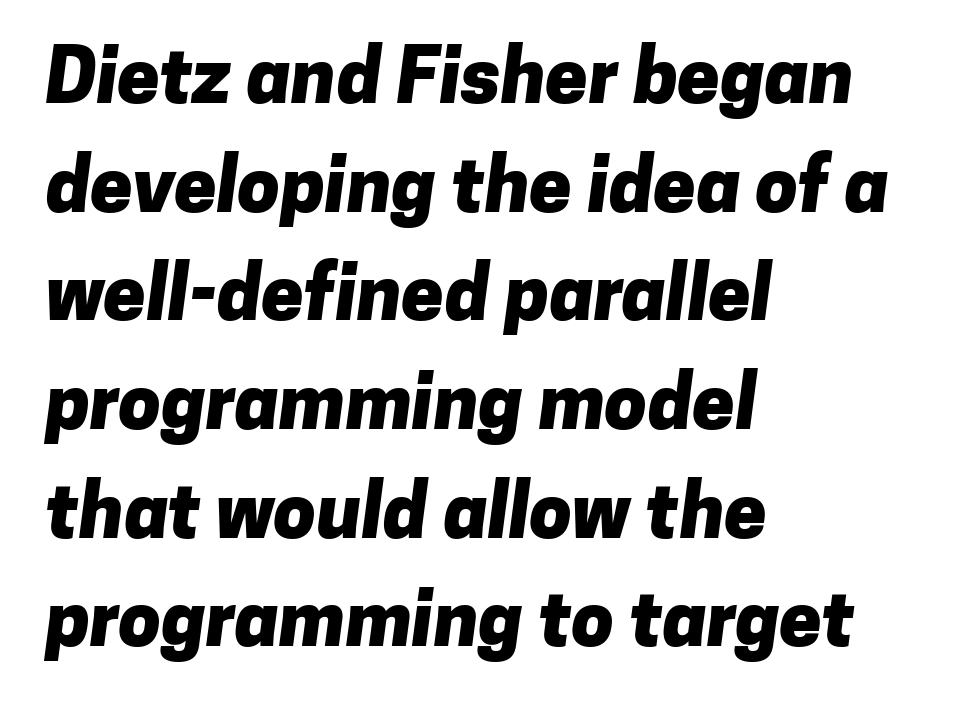
The image shows 76 px heavy sans-serif type; set left-aligned, normal line spacing (1.43x), normal letter spacing, not underlined; low stroke contrast and a medium x-height.
